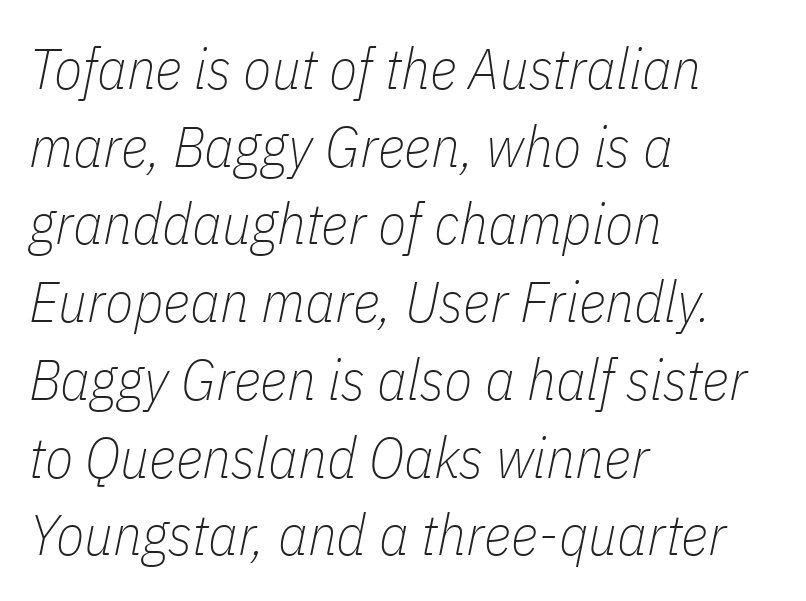
Q: Is the text bold? A: No.
Q: Is the text italic (slanted)? A: Yes, it leans right by about 11 degrees.
Q: Is the text underlined? A: No.
Q: How is the paragraph aligned? A: Left-aligned.
Q: Is the spacing between letters normal or unusually wide? A: Normal.
Q: Is the spacing between lines tight, normal or loose? A: Normal.
Q: Width (condensed, normal, or wide)? A: Condensed.
Q: Stroke contrast? A: Low.
Q: x-height? A: Medium.
Q: Monospaced? A: No.
